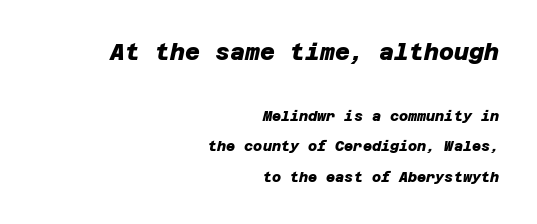
Caption: multi-line text, flush right, ragged left. The first block has been scaled up relative to the second. Honestly, there is no underline to notice here at all. Students, this is bold: see how much ink each stroke carries. The rendering uses a large line-height, opening up the rows. The rendering keeps characters at their native spacing.
